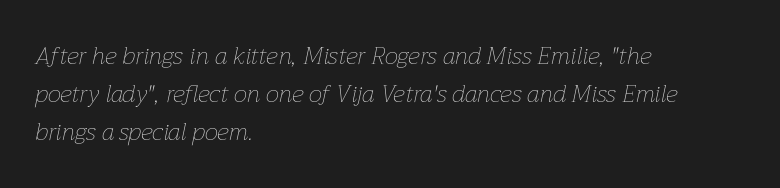
If you measured baseline to baseline, you'd find a middling distance. The weight tops out at a normal text grade. The face used here is rendered with its standard letterfit. A bare baseline throughout the passage.
